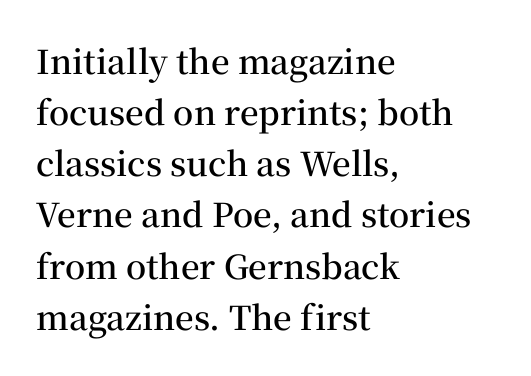
The image shows 33 px semibold serif type, upright; set left-aligned, normal line spacing (1.55x), normal letter spacing, not underlined; medium stroke contrast and a medium x-height.
